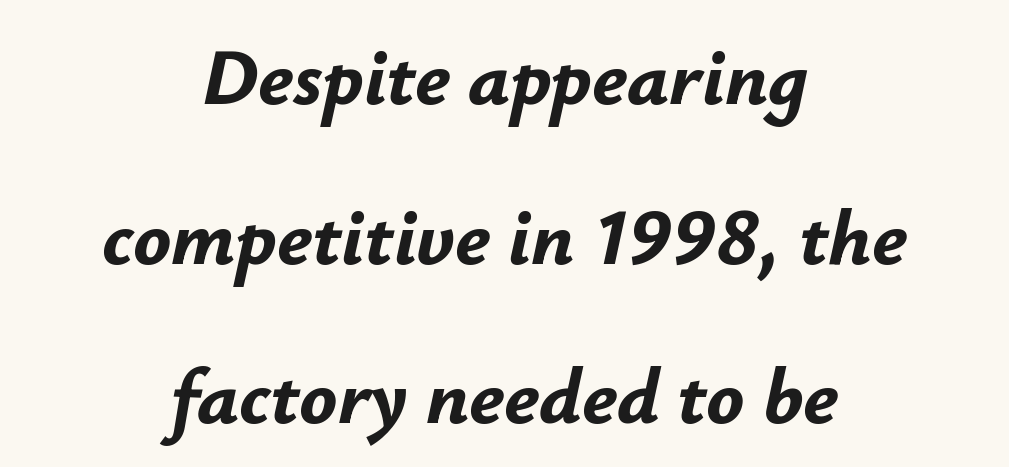
{"italic": "yes", "lean": "right", "slant_degrees": 12, "bold": "yes", "weight": "bold", "width": "normal", "stroke_contrast": "low", "x_height": "small", "monospaced": "no", "underline": "no", "align": "center", "line_spacing": "loose", "line_spacing_ratio": 2.02, "letter_spacing": "normal", "letter_spacing_em": 0.0, "glyph_px": 79}
